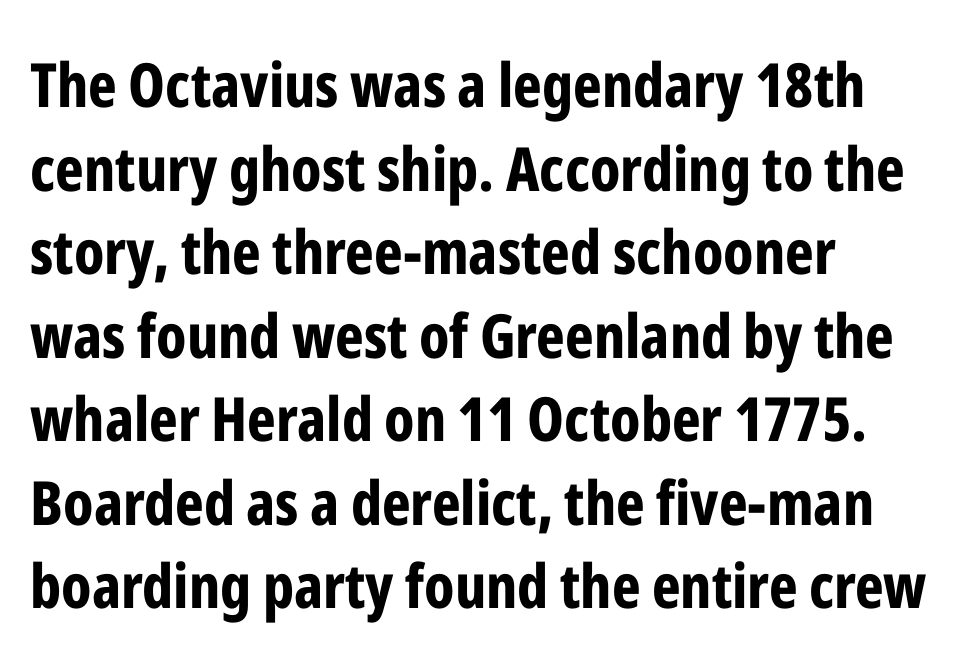
The lettering holds an erect, upright posture throughout. Caption: bold face, heavy strokes. This sample uses a sans-serif face. The passage shown is not underscored anywhere. You could not count columns in this text — the font is proportionally spaced. Line starts are locked; line ends wander.
